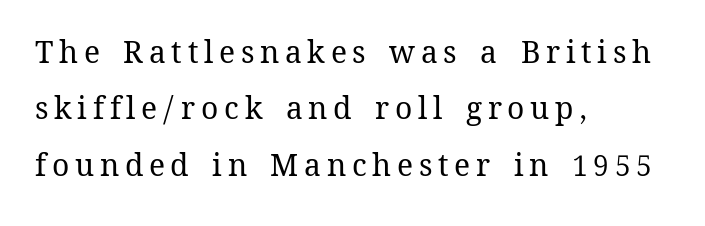
Q: Is the text bold? A: No.
Q: Is the text italic (slanted)? A: No, it is upright.
Q: Is the text underlined? A: No.
Q: How is the paragraph aligned? A: Left-aligned.
Q: Width (condensed, normal, or wide)? A: Normal.
Q: Stroke contrast? A: Medium.
Q: x-height? A: Medium.
Q: Monospaced? A: No.
